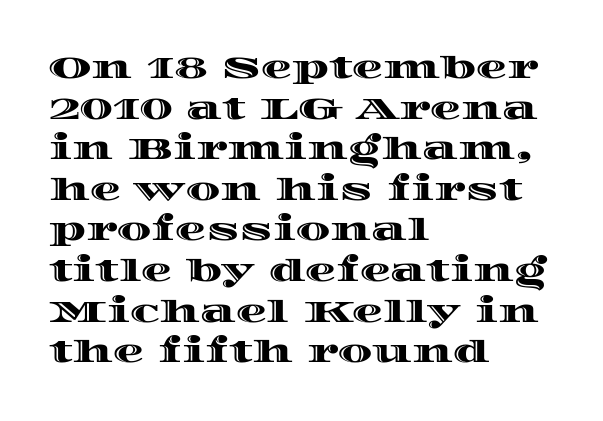
{"italic": "no", "width": "wide", "x_height": "large", "monospaced": "no", "underline": "no", "align": "left", "line_spacing": "normal", "line_spacing_ratio": 1.31, "letter_spacing": "normal", "letter_spacing_em": 0.0, "glyph_px": 31}
